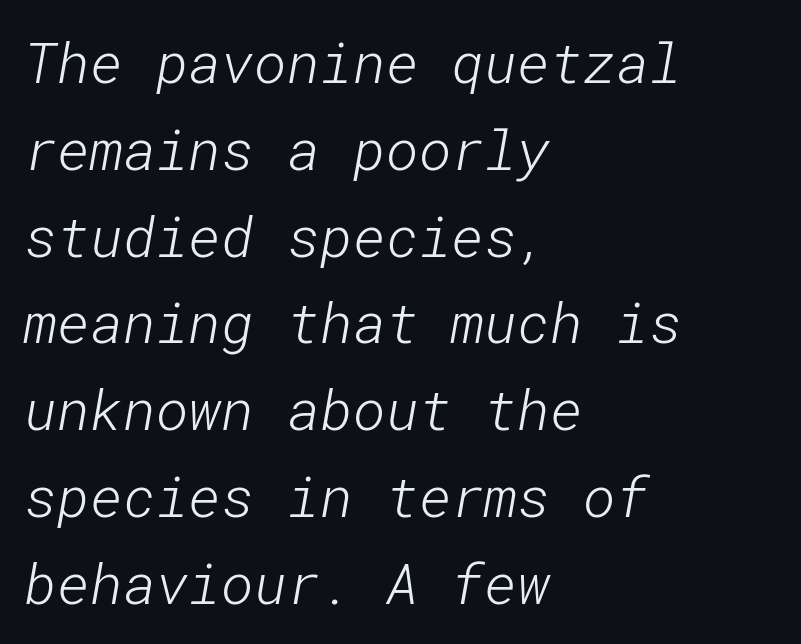
The typeface has the unassuming heft of standard copy or less. Examine the stroke ends and you'll find no serifs. Is there much room between lines? A standard amount, neither cramped nor airy. Here the glyphs are tracked normally, forming tight word shapes.
